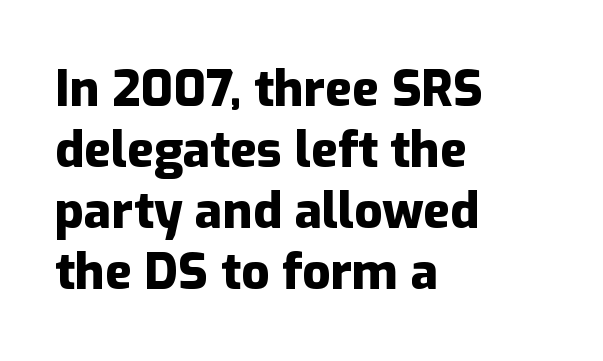
The image shows 50 px heavy sans-serif type, upright; set left-aligned, line spacing 1.22x, normal letter spacing, not underlined; low stroke contrast and a medium x-height.
